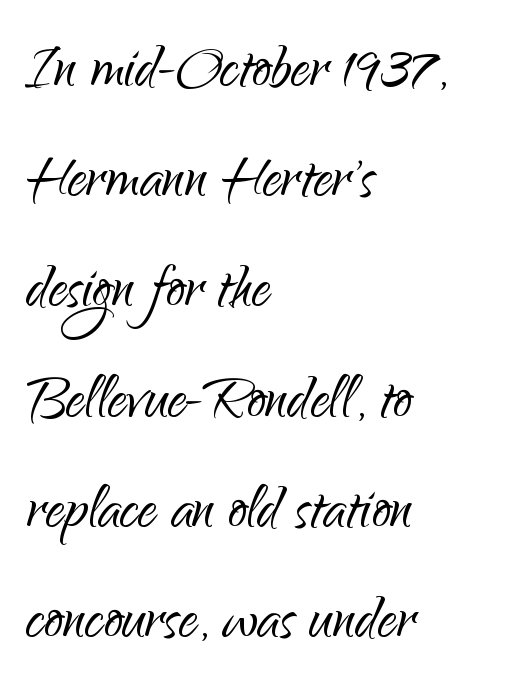
The image shows 76 px light sans-serif type; set left-aligned, normal line spacing (1.45x), normal letter spacing, not underlined; low stroke contrast and a small x-height.
